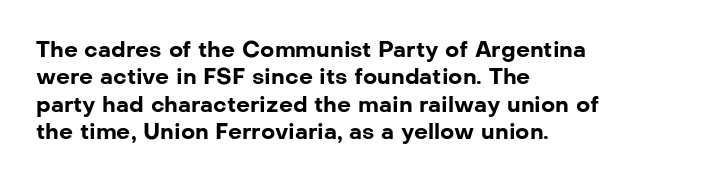
Q: Is the text bold? A: Yes.
Q: Is the text italic (slanted)? A: No, it is upright.
Q: Is the text underlined? A: No.
Q: How is the paragraph aligned? A: Left-aligned.
Q: Is the spacing between letters normal or unusually wide? A: Normal.
Q: Is the spacing between lines tight, normal or loose? A: Normal.
